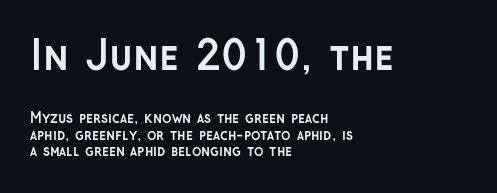
The image shows 40 px semibold sans-serif type, upright; set left-aligned, line spacing 1.18x, normal letter spacing, not underlined; the first (top) block is 2.86x larger; low stroke contrast and a medium x-height.
